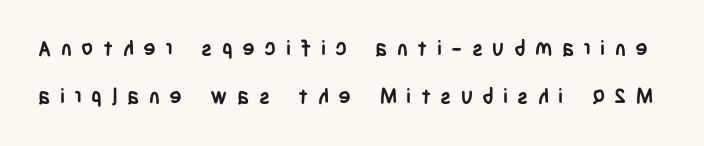
Thick stems and heavy bowls — unmistakably bold. Substantial extra tracking has been applied to these lines. How would I describe the line gaps? Wide and relaxed. Italic? Not at all — the glyphs are vertical. A bare baseline throughout the passage.
